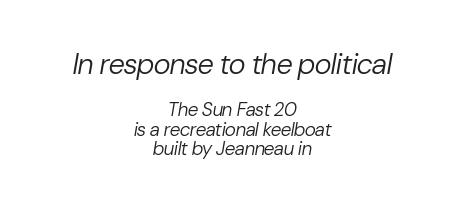
{"italic": "yes", "lean": "right", "slant_degrees": 10, "bold": "no", "weight": "regular", "width": "normal", "stroke_contrast": "low", "x_height": "medium", "monospaced": "no", "underline": "no", "align": "center", "line_spacing": "tight", "line_spacing_ratio": 1.01, "letter_spacing": "normal", "letter_spacing_em": 0.0, "larger_block": "first", "size_ratio": 1.53, "glyph_px": 29}
